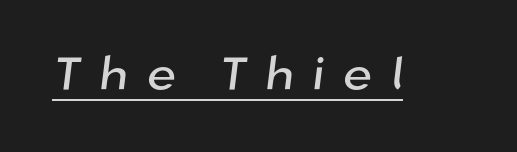
The image shows 47 px sans-serif type; set unusually wide letter spacing (+0.39 em), underlined; low stroke contrast and a medium x-height.
